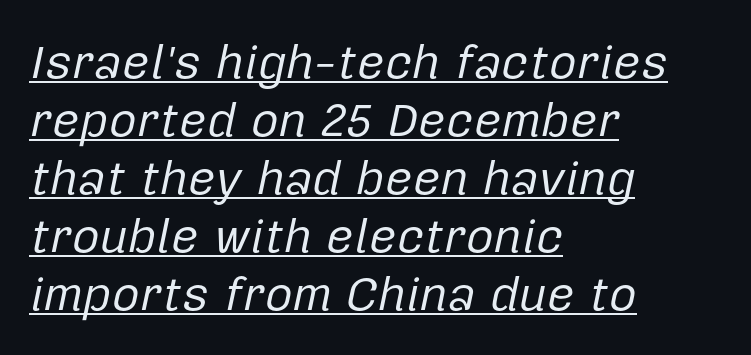
The image shows 48 px regular-weight type, italic (leaning right); set left-aligned, line spacing 1.21x, normal letter spacing, underlined; low stroke contrast and a medium x-height.
